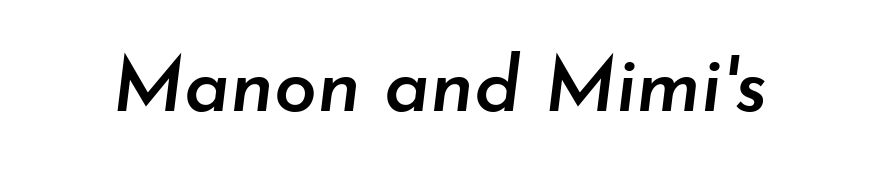
The image shows 77 px semibold type, italic (leaning right); set normal letter spacing, not underlined; low stroke contrast and a small x-height.
